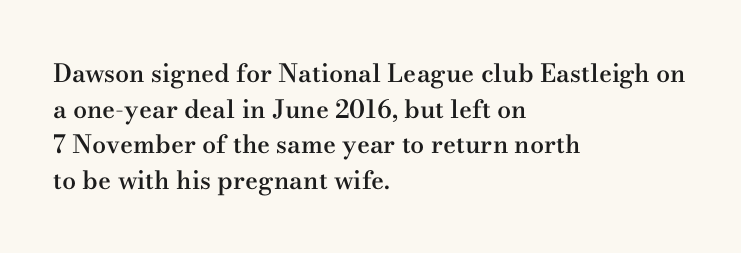
The image shows 25 px text type, upright; set left-aligned, normal line spacing (1.43x), normal letter spacing, not underlined.
